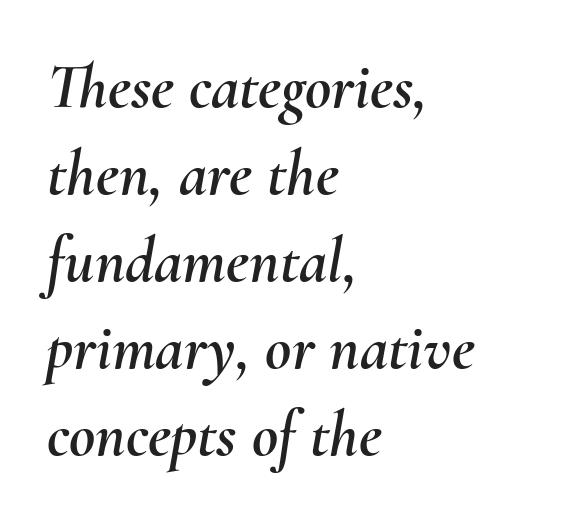
{"italic": "yes", "lean": "right", "slant_degrees": 10, "width": "normal", "stroke_contrast": "medium", "x_height": "small", "monospaced": "no", "underline": "no", "align": "left", "line_spacing": "normal", "line_spacing_ratio": 1.36, "letter_spacing": "normal", "letter_spacing_em": 0.0, "glyph_px": 64}
